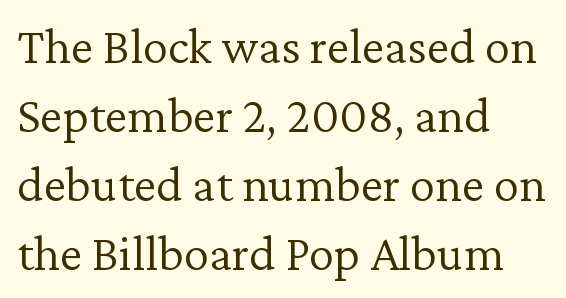
{"serif": "yes", "italic": "no", "bold": "no", "weight": "light", "width": "normal", "stroke_contrast": "low", "x_height": "medium", "monospaced": "no", "underline": "no", "align": "left", "line_spacing": "normal", "line_spacing_ratio": 1.35, "letter_spacing": "normal", "letter_spacing_em": 0.0, "glyph_px": 51}
